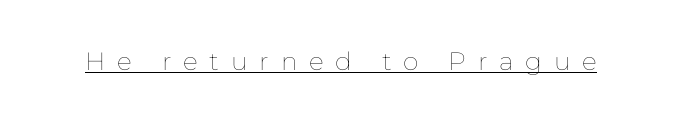
The image shows 25 px text type, upright; set unusually wide letter spacing (+0.47 em), underlined.
